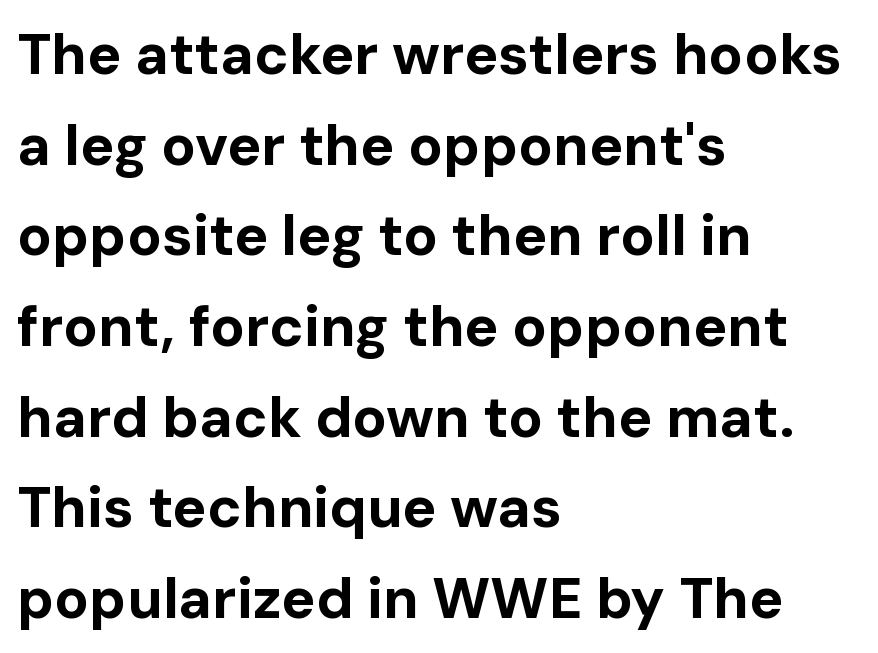
Q: Is the text bold? A: Yes.
Q: Is the text italic (slanted)? A: No, it is upright.
Q: Is the typeface a serif or a sans-serif typeface? A: Sans-serif.
Q: Is the text underlined? A: No.
Q: How is the paragraph aligned? A: Left-aligned.
Q: Is the spacing between letters normal or unusually wide? A: Normal.
Q: Is the spacing between lines tight, normal or loose? A: Normal.
Q: Width (condensed, normal, or wide)? A: Normal.
Q: Stroke contrast? A: Low.
Q: x-height? A: Medium.
Q: Monospaced? A: No.
